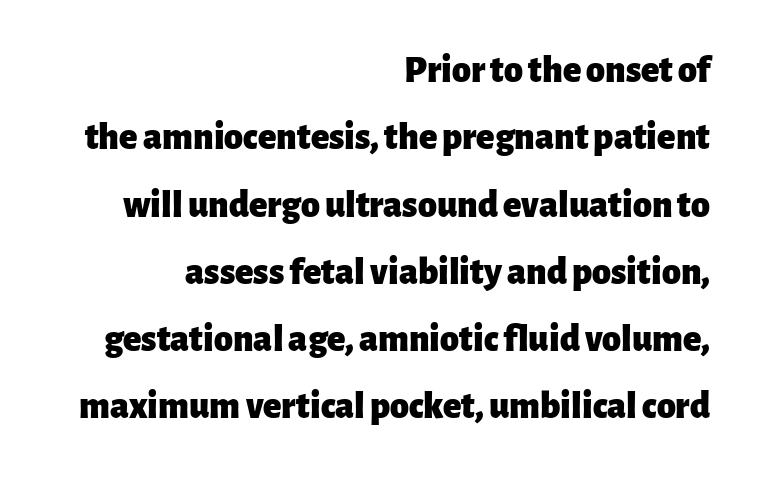
Q: Is the text bold? A: Yes.
Q: Is the text italic (slanted)? A: No, it is upright.
Q: Is the typeface a serif or a sans-serif typeface? A: Sans-serif.
Q: Is the text underlined? A: No.
Q: How is the paragraph aligned? A: Right-aligned.
Q: Is the spacing between letters normal or unusually wide? A: Normal.
Q: Width (condensed, normal, or wide)? A: Normal.
Q: Stroke contrast? A: Low.
Q: x-height? A: Medium.
Q: Monospaced? A: No.
